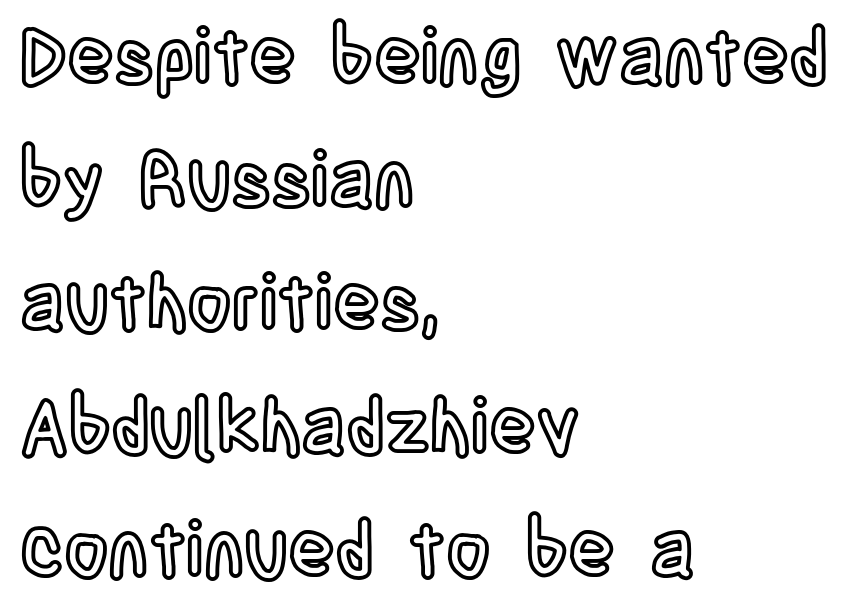
The image shows 77 px condensed type, upright; set left-aligned, normal line spacing (1.6x), normal letter spacing, not underlined; a large x-height.
